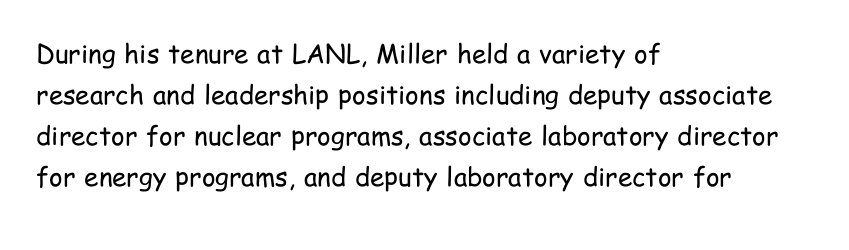
The image shows 26 px text type, upright; set left-aligned, normal line spacing (1.58x), normal letter spacing, not underlined.
